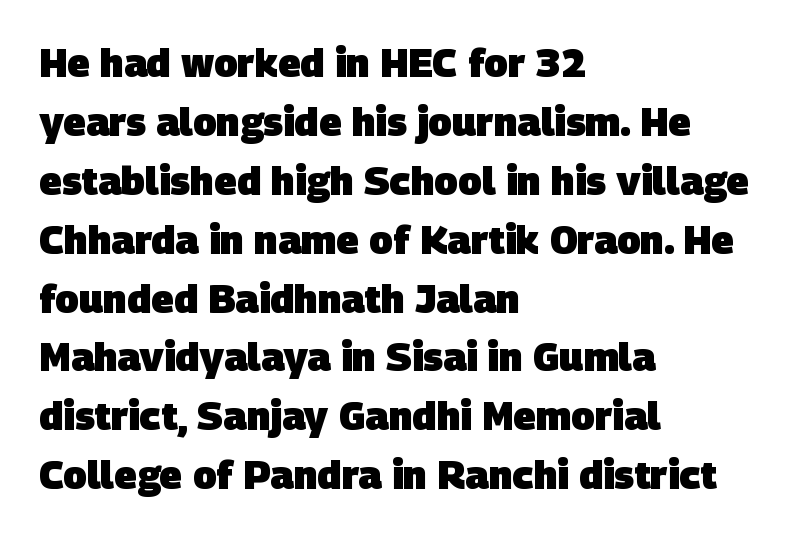
The image shows 39 px heavy sans-serif type; set left-aligned, normal line spacing (1.51x), normal letter spacing, not underlined; low stroke contrast and a large x-height.
